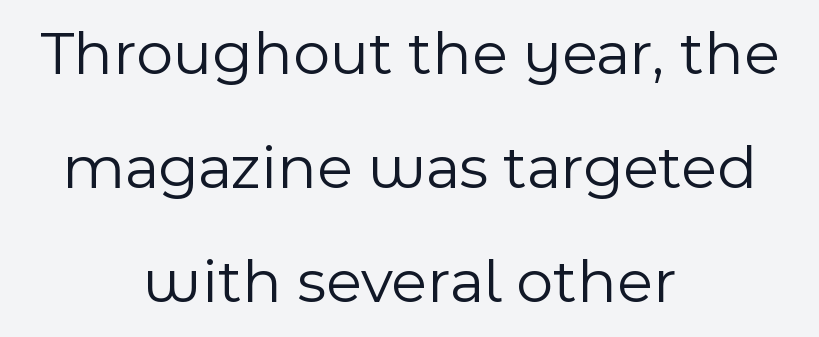
The image shows 64 px light sans-serif type, upright; set centered, line spacing 1.78x, normal letter spacing, not underlined; a medium x-height.
